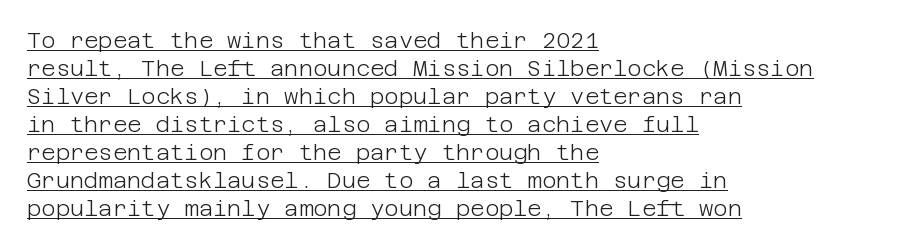
Q: Is the text bold? A: No.
Q: Is the text italic (slanted)? A: No, it is upright.
Q: Is the text underlined? A: Yes.
Q: How is the paragraph aligned? A: Left-aligned.
Q: Is the spacing between letters normal or unusually wide? A: Normal.
Q: Is the spacing between lines tight, normal or loose? A: Normal.
